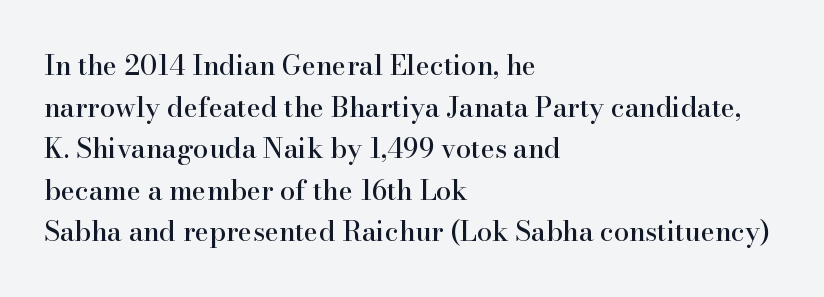
The image shows 27 px text type, upright; set left-aligned, normal line spacing (1.54x), normal letter spacing, not underlined.
